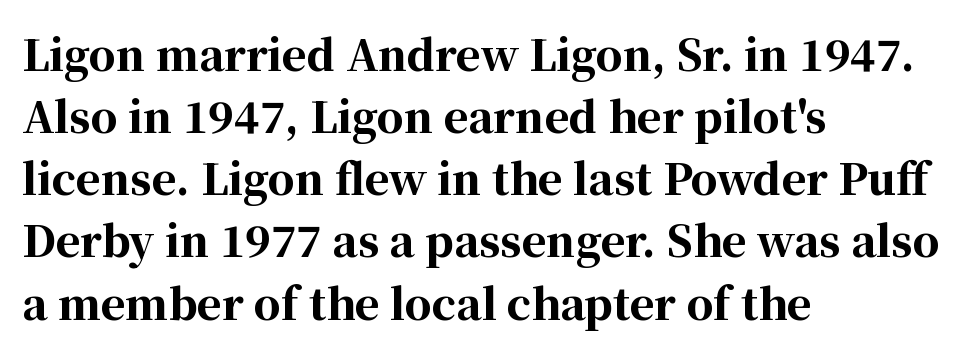
Has an underline been added? It has not. Does the type have serifs? Yes, each stem ends in a small foot. The letters advance in unequal steps, a hallmark of proportional type. Look at the stroke-to-counter ratio: heavy, a bold.
